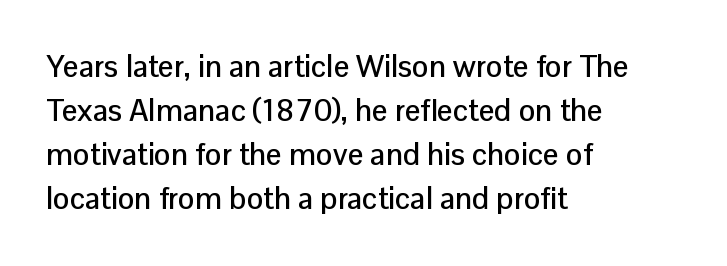
{"serif": "no", "italic": "no", "width": "normal", "stroke_contrast": "low", "x_height": "medium", "monospaced": "no", "underline": "no", "align": "left", "line_spacing": "normal", "line_spacing_ratio": 1.42, "letter_spacing": "normal", "letter_spacing_em": 0.0, "glyph_px": 31}
